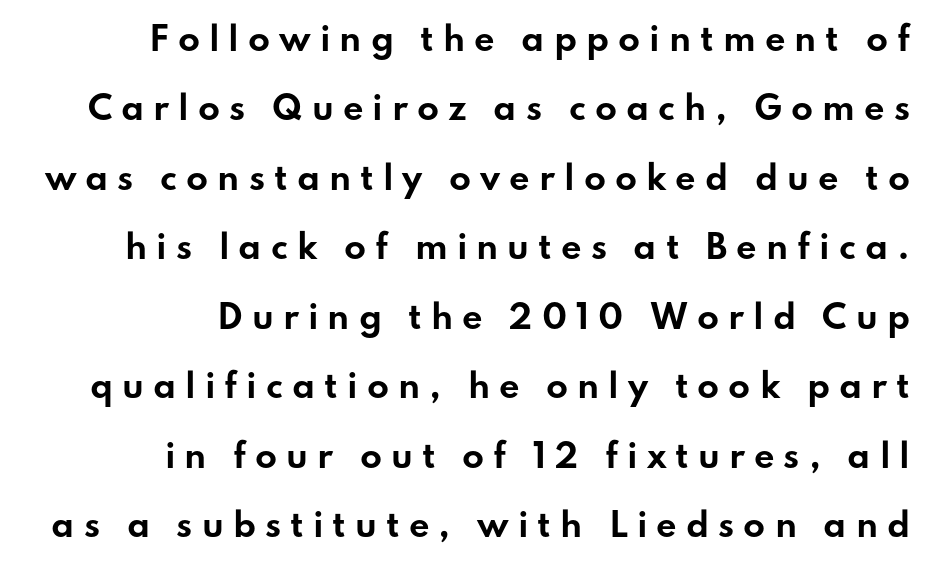
{"serif": "no", "italic": "no", "bold": "yes", "weight": "bold", "width": "wide", "stroke_contrast": "low", "x_height": "small", "monospaced": "no", "underline": "no", "align": "right", "line_spacing": "loose", "line_spacing_ratio": 2.17, "letter_spacing": "wide", "letter_spacing_em": 0.28, "glyph_px": 32}
